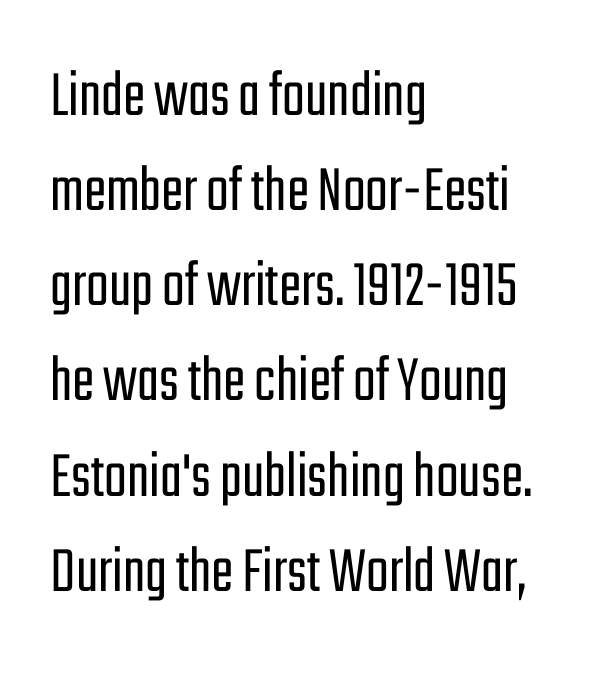
The image shows 67 px light, condensed sans-serif type, upright; set left-aligned, normal line spacing (1.42x), normal letter spacing, not underlined; low stroke contrast and a medium x-height.
